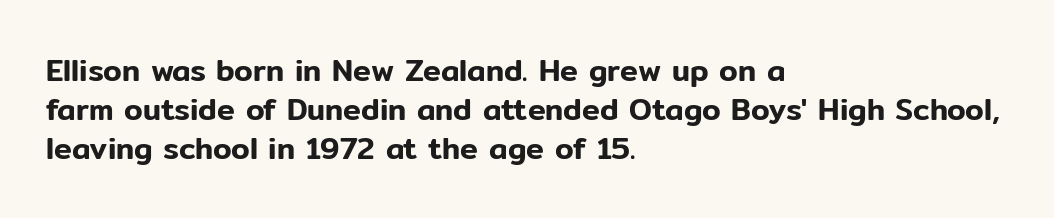
Q: Is the text italic (slanted)? A: No, it is upright.
Q: Is the typeface a serif or a sans-serif typeface? A: Sans-serif.
Q: Is the text underlined? A: No.
Q: How is the paragraph aligned? A: Left-aligned.
Q: Is the spacing between letters normal or unusually wide? A: Normal.
Q: Is the spacing between lines tight, normal or loose? A: Normal.
Q: Width (condensed, normal, or wide)? A: Normal.
Q: Stroke contrast? A: Low.
Q: x-height? A: Medium.
Q: Monospaced? A: No.
